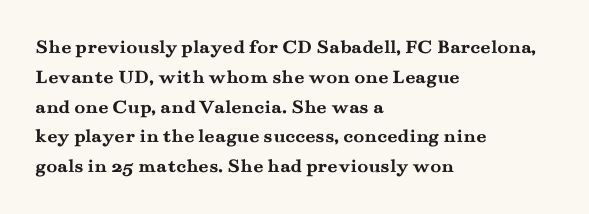
The image shows 20 px bold type, upright; set left-aligned, normal line spacing (1.49x), normal letter spacing, not underlined.
